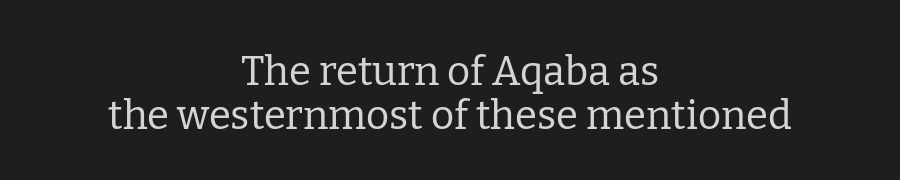
Q: Is the text bold? A: No.
Q: Is the text italic (slanted)? A: No, it is upright.
Q: Is the typeface a serif or a sans-serif typeface? A: Serif.
Q: Is the text underlined? A: No.
Q: How is the paragraph aligned? A: Centered.
Q: Is the spacing between letters normal or unusually wide? A: Normal.
Q: Is the spacing between lines tight, normal or loose? A: Tight.
Q: Width (condensed, normal, or wide)? A: Normal.
Q: Stroke contrast? A: Low.
Q: x-height? A: Medium.
Q: Monospaced? A: No.
